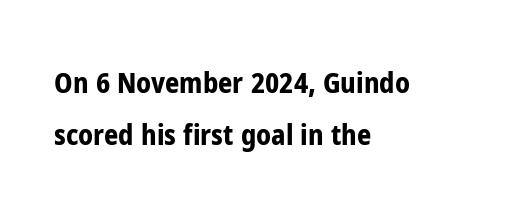
{"serif": "no", "italic": "no", "bold": "yes", "weight": "bold", "width": "condensed", "stroke_contrast": "low", "x_height": "medium", "monospaced": "no", "underline": "no", "align": "left", "line_spacing_ratio": 1.84, "letter_spacing": "normal", "letter_spacing_em": 0.0, "glyph_px": 28}
